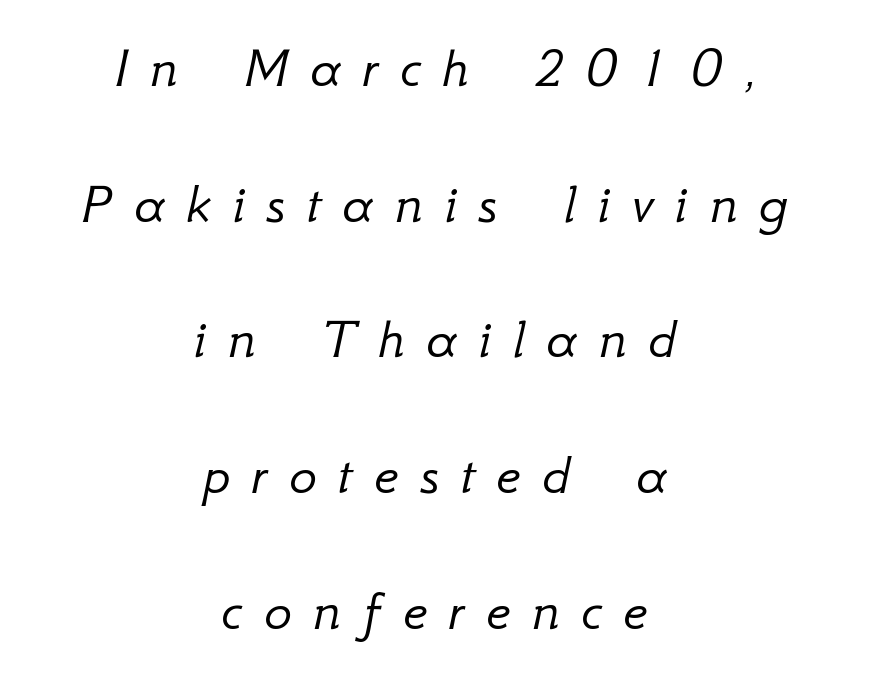
Q: Is the text bold? A: No.
Q: Is the text italic (slanted)? A: Yes, it leans right by about 12 degrees.
Q: Is the text underlined? A: No.
Q: How is the paragraph aligned? A: Centered.
Q: Is the spacing between letters normal or unusually wide? A: Unusually wide.
Q: Is the spacing between lines tight, normal or loose? A: Loose.
Q: Width (condensed, normal, or wide)? A: Normal.
Q: Stroke contrast? A: Low.
Q: x-height? A: Small.
Q: Monospaced? A: No.
